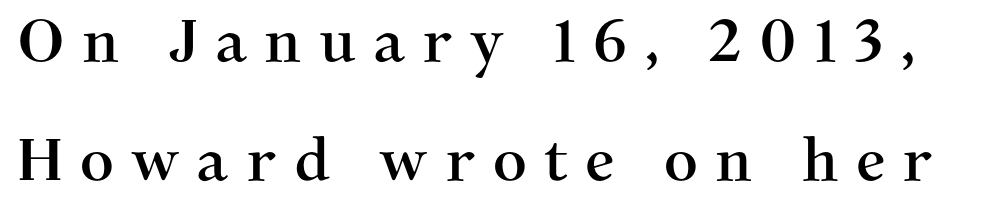
Q: Is the text italic (slanted)? A: No, it is upright.
Q: Is the typeface a serif or a sans-serif typeface? A: Serif.
Q: Is the text underlined? A: No.
Q: Is the spacing between letters normal or unusually wide? A: Unusually wide.
Q: Is the spacing between lines tight, normal or loose? A: Loose.
Q: Width (condensed, normal, or wide)? A: Normal.
Q: Stroke contrast? A: Medium.
Q: x-height? A: Medium.
Q: Monospaced? A: No.
